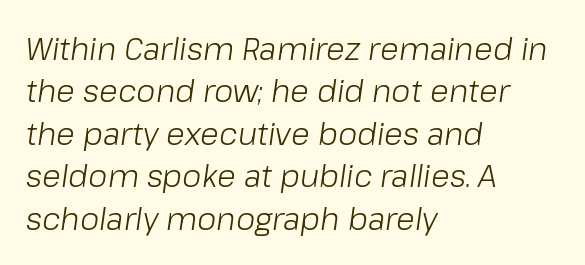
{"italic": "yes", "lean": "right", "slant_degrees": 8, "bold": "no", "weight": "light", "width": "normal", "stroke_contrast": "low", "x_height": "medium", "monospaced": "no", "underline": "no", "align": "left", "line_spacing": "normal", "line_spacing_ratio": 1.37, "letter_spacing": "normal", "letter_spacing_em": 0.0, "glyph_px": 31}
